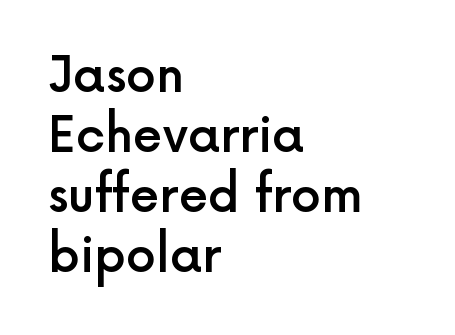
Q: Is the text bold? A: Semi-bold.
Q: Is the text italic (slanted)? A: No, it is upright.
Q: Is the typeface a serif or a sans-serif typeface? A: Sans-serif.
Q: Is the text underlined? A: No.
Q: How is the paragraph aligned? A: Left-aligned.
Q: Is the spacing between letters normal or unusually wide? A: Normal.
Q: Is the spacing between lines tight, normal or loose? A: Normal.
Q: Width (condensed, normal, or wide)? A: Normal.
Q: x-height? A: Medium.
Q: Monospaced? A: No.
